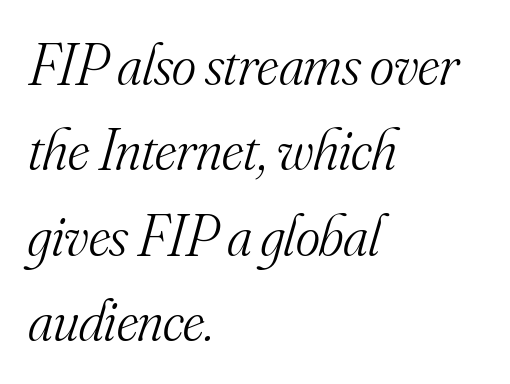
The image shows 58 px light serif type, italic (leaning right); set left-aligned, normal line spacing (1.47x), normal letter spacing, not underlined; medium stroke contrast and a small x-height.
